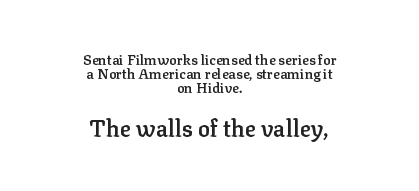
The image shows 23 px text type, upright; set centered, tight line spacing (1.01x), normal letter spacing, not underlined; the second (bottom) block is 1.64x larger.
